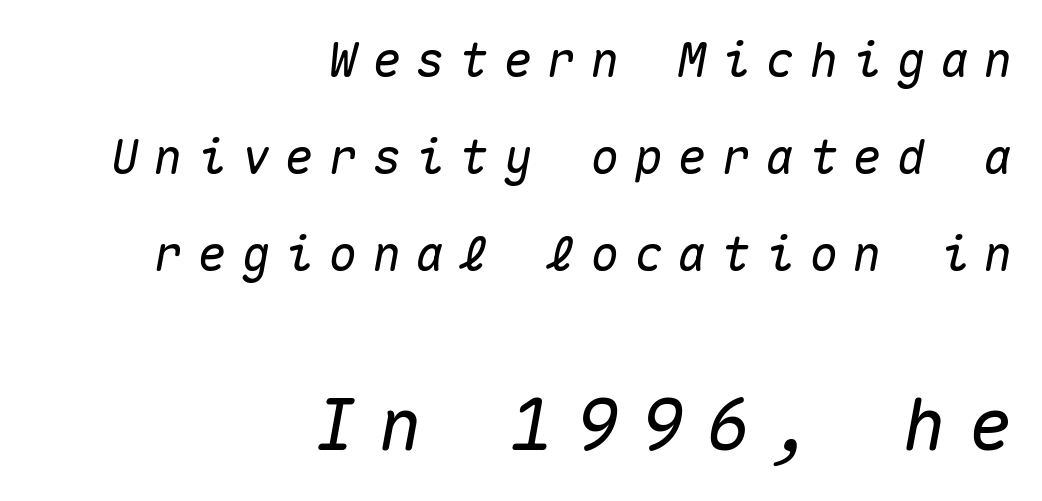
The image shows 72 px text type, italic (leaning right), monospaced; set right-aligned, loose line spacing (2.02x), unusually wide letter spacing (+0.31 em), not underlined; the second (bottom) block is 1.5x larger; medium stroke contrast and a medium x-height.
